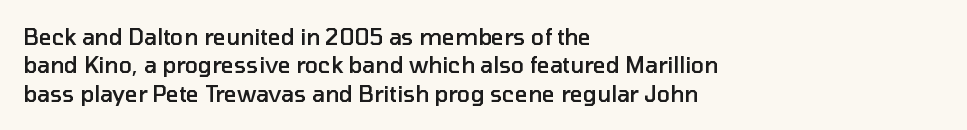
Q: Is the text bold? A: Semi-bold.
Q: Is the text italic (slanted)? A: No, it is upright.
Q: Is the text underlined? A: No.
Q: How is the paragraph aligned? A: Left-aligned.
Q: Is the spacing between letters normal or unusually wide? A: Normal.
Q: Is the spacing between lines tight, normal or loose? A: Normal.
